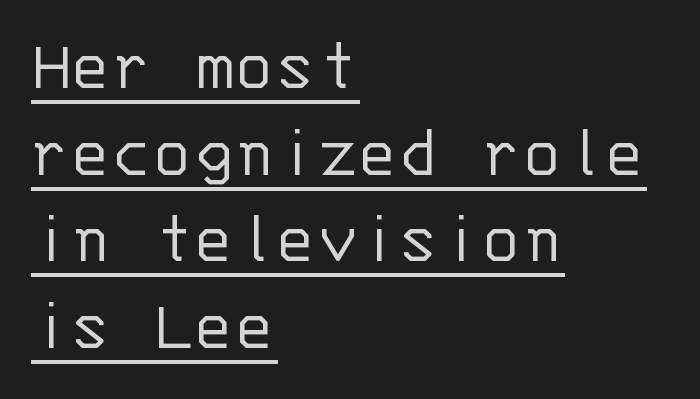
The image shows 76 px light sans-serif type, upright, monospaced; set left-aligned, tight line spacing (1.14x), normal letter spacing, underlined; low stroke contrast and a large x-height.
